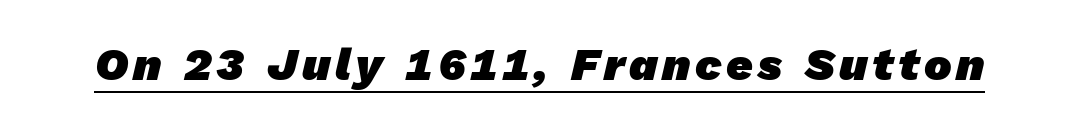
You'd pick this weight for a headline — it's a proper bold. You could not count columns in this text — the font is proportionally spaced. Has an underline been added? It has. Grotesque or geometric, the face here clearly has no serifs.
